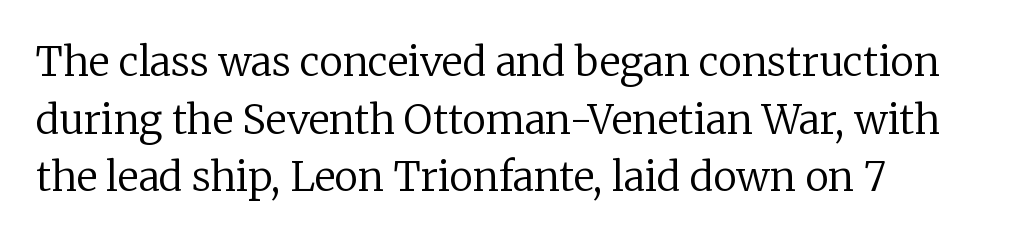
{"serif": "yes", "italic": "no", "bold": "no", "weight": "regular", "width": "normal", "stroke_contrast": "low", "x_height": "medium", "monospaced": "no", "underline": "no", "align": "left", "line_spacing": "normal", "line_spacing_ratio": 1.44, "letter_spacing": "normal", "letter_spacing_em": 0.0, "glyph_px": 40}
